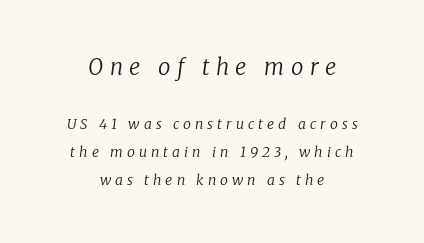
Q: Is the text bold? A: No.
Q: Is the text italic (slanted)? A: Yes, it leans right by about 8 degrees.
Q: Is the text underlined? A: No.
Q: How is the paragraph aligned? A: Centered.
Q: Is the spacing between letters normal or unusually wide? A: Unusually wide.
Q: Is the spacing between lines tight, normal or loose? A: Loose.
Q: Which block of text is set in a larger size, the first (top) or the second (bottom)? A: The first (top) one.
